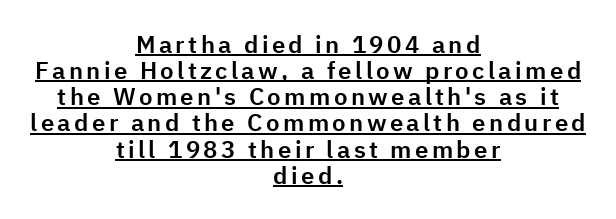
The image shows 24 px text type, upright; set centered, tight line spacing (1.09x), underlined.
